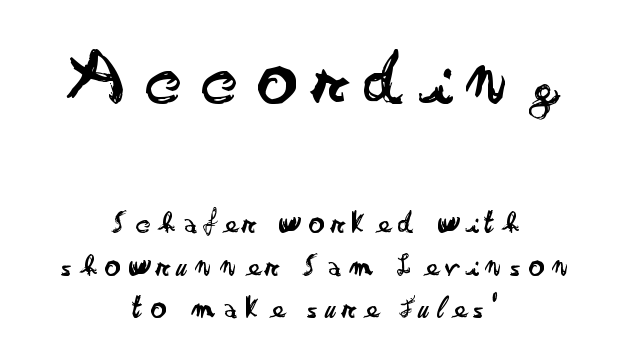
This block has exactly the height ordinary leading produces. Counters stay open thanks to moderate or lighter strokes. Bigger letters appear in the top chunk; the bottom chunk is reduced. Any mark beneath the type? The region is blank. Is the block centered? Yes — each line is placed symmetrically about the middle.
